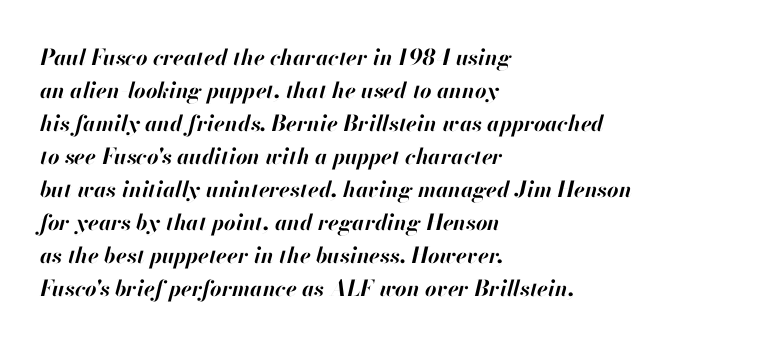
One glance says typical: line gaps are just what's usual. A typesetter would call this zero additional tracking. Would a proofreader flag this as italicized? Yes. Is the block centered? No — it sits flush against the left margin.
